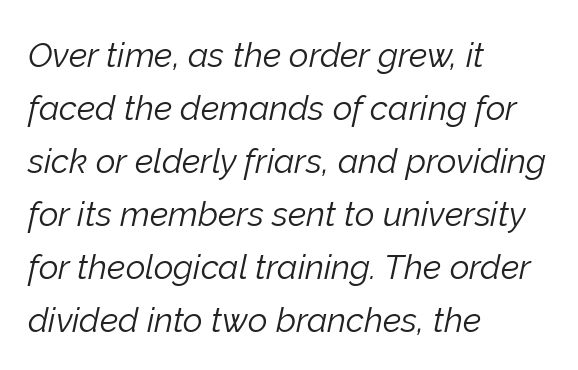
Letters rest on an invisible, unmarked baseline. Compared with ordinary roman type, these characters are visibly tilted. No heavy texture on the line: the type isn't bold. What stands out about the letter spacing? Nothing — it is the standard amount. Alignment: flush left.
